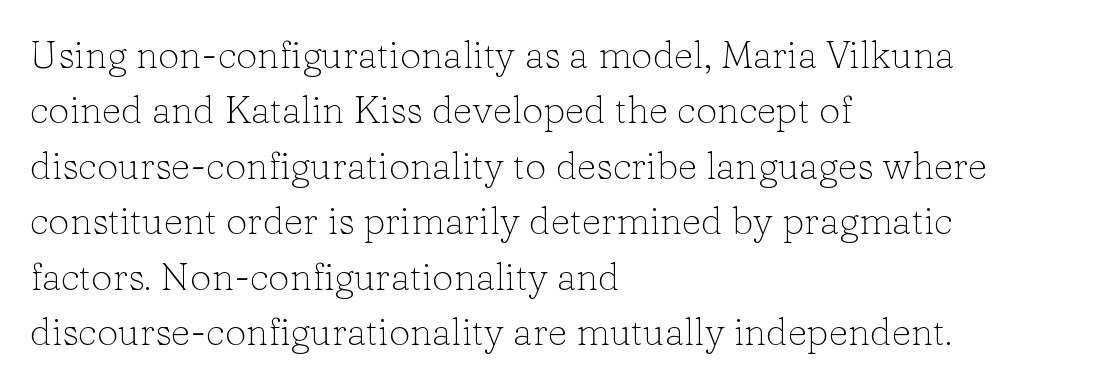
Q: Is the text bold? A: No.
Q: Is the text italic (slanted)? A: No, it is upright.
Q: Is the typeface a serif or a sans-serif typeface? A: Serif.
Q: Is the text underlined? A: No.
Q: How is the paragraph aligned? A: Left-aligned.
Q: Is the spacing between letters normal or unusually wide? A: Normal.
Q: Is the spacing between lines tight, normal or loose? A: Normal.
Q: Width (condensed, normal, or wide)? A: Normal.
Q: Stroke contrast? A: Low.
Q: x-height? A: Medium.
Q: Monospaced? A: No.
